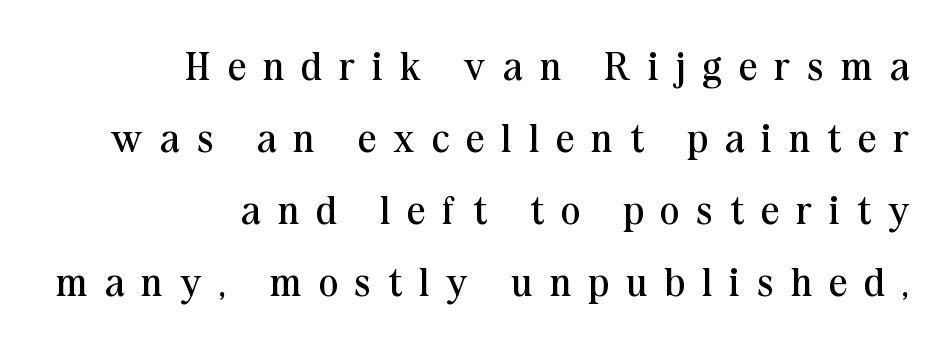
Honestly, the letter spacing is so wide it's the main thing you notice. This sample has the flowing, uneven cadence of proportional lettering. Only glyphs here, with clear space below each row. Italic? Not at all — the glyphs are vertical. The typeface chosen for these lines features serifs. The letters look calm and open, with moderate or lighter stems.
